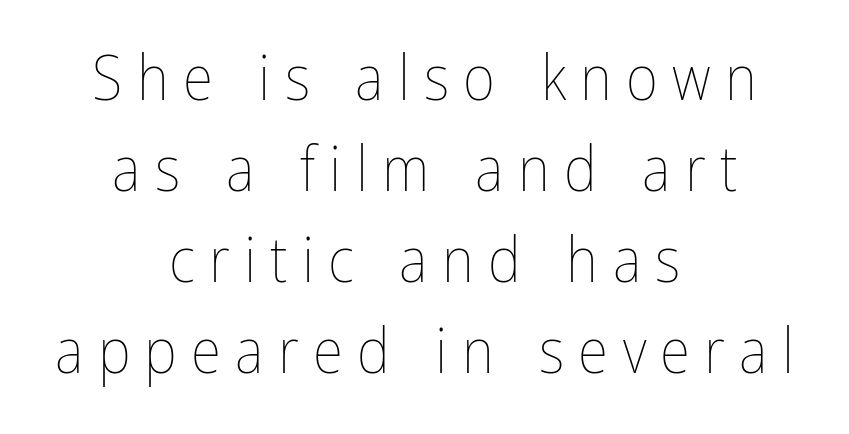
The image shows 62 px thin, condensed type, upright; set centered, normal line spacing (1.47x), unusually wide letter spacing (+0.23 em), not underlined; low stroke contrast and a medium x-height.
